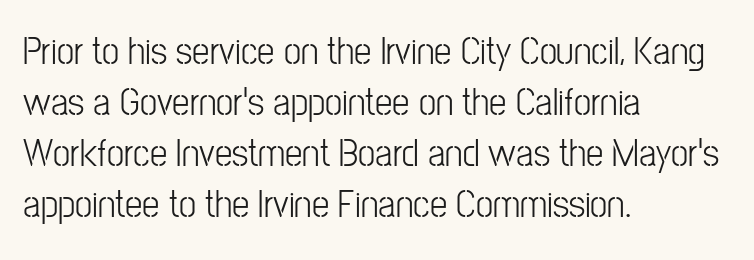
Baseline-to-baseline distance is the conventional proportion of letter height. The compositor pushed each line to the left boundary. Nothing unusual about the tracking: characters are spaced as the font intends. The passage shown is typed in a proportional face where columns would drift. The axis of the letterforms is exactly vertical.
